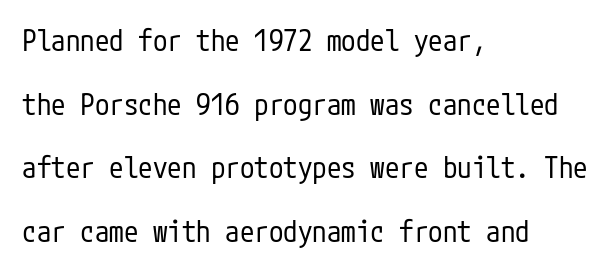
The image shows 29 px regular-weight, condensed sans-serif type, upright; set left-aligned, loose line spacing (2.19x), normal letter spacing, not underlined; low stroke contrast and a medium x-height.
